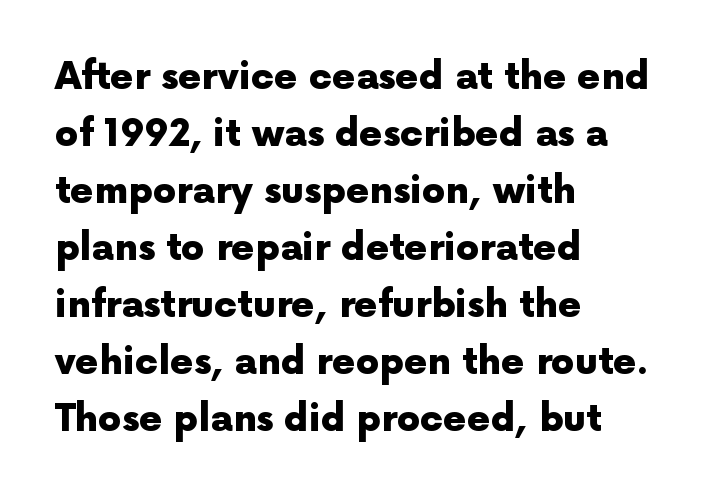
{"serif": "no", "italic": "no", "bold": "yes", "weight": "heavy", "width": "normal", "x_height": "medium", "monospaced": "no", "underline": "no", "align": "left", "line_spacing": "normal", "line_spacing_ratio": 1.54, "letter_spacing": "normal", "letter_spacing_em": 0.0, "glyph_px": 37}
